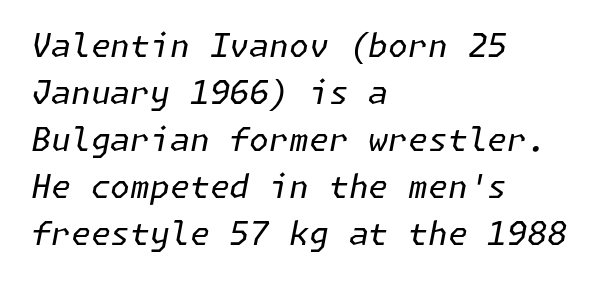
Q: Is the text bold? A: No.
Q: Is the text italic (slanted)? A: Yes, it leans right by about 11 degrees.
Q: Is the text underlined? A: No.
Q: How is the paragraph aligned? A: Left-aligned.
Q: Is the spacing between letters normal or unusually wide? A: Normal.
Q: Is the spacing between lines tight, normal or loose? A: Normal.
Q: Width (condensed, normal, or wide)? A: Normal.
Q: Stroke contrast? A: Low.
Q: x-height? A: Medium.
